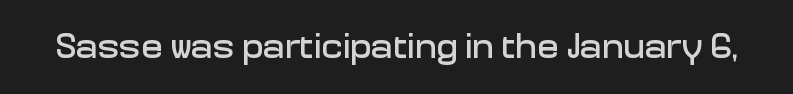
Q: Is the text italic (slanted)? A: No, it is upright.
Q: Is the typeface a serif or a sans-serif typeface? A: Sans-serif.
Q: Is the text underlined? A: No.
Q: Is the spacing between letters normal or unusually wide? A: Normal.
Q: Width (condensed, normal, or wide)? A: Normal.
Q: Stroke contrast? A: Low.
Q: x-height? A: Medium.
Q: Monospaced? A: No.
